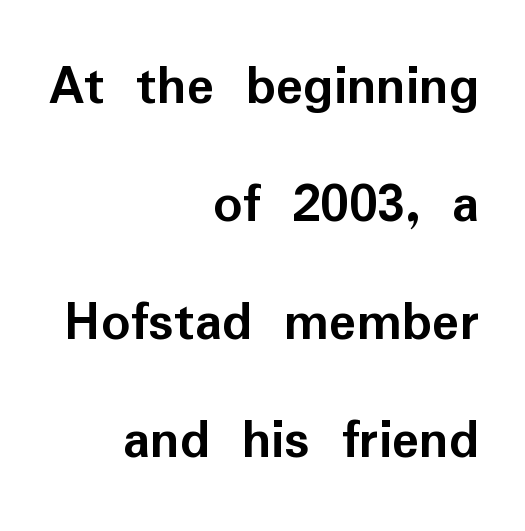
The image shows 57 px semibold sans-serif type, upright; set right-aligned, loose line spacing (2.07x), normal letter spacing, not underlined; low stroke contrast and a medium x-height.
